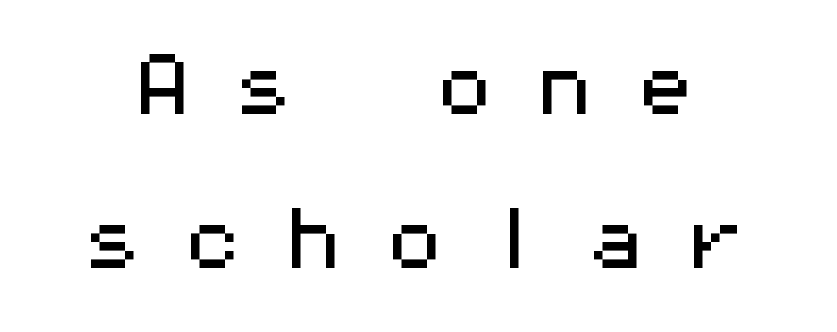
Q: Is the text italic (slanted)? A: No, it is upright.
Q: Is the typeface a serif or a sans-serif typeface? A: Sans-serif.
Q: Is the text underlined? A: No.
Q: Is the spacing between letters normal or unusually wide? A: Unusually wide.
Q: Is the spacing between lines tight, normal or loose? A: Loose.
Q: Width (condensed, normal, or wide)? A: Wide.
Q: Stroke contrast? A: Medium.
Q: x-height? A: Medium.
Q: Monospaced? A: Yes.
